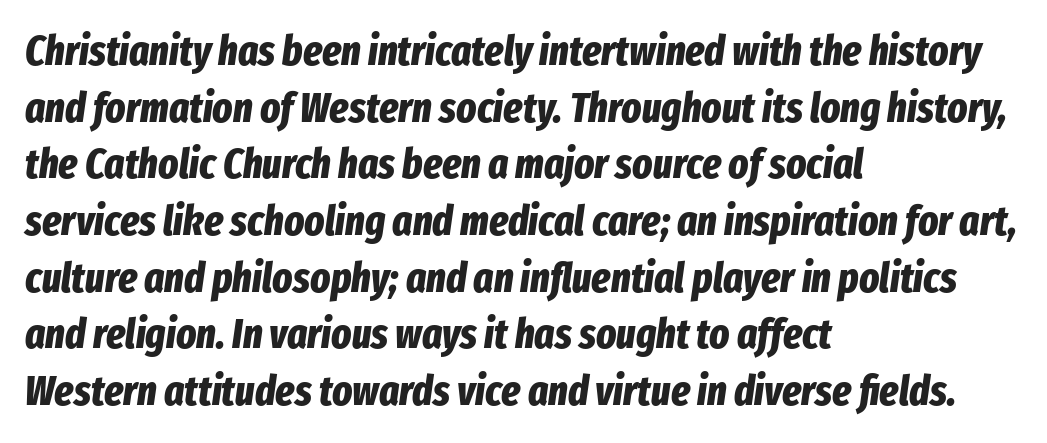
Slanted lettering throughout. Tracking here is standard; glyphs follow each other at the usual distance. Note the varied advance widths — an 'i' is clearly narrower than an 'm'. Horizontally, the lines are justified to the leading edge only. The glyphs have the mass of a bold cut.
